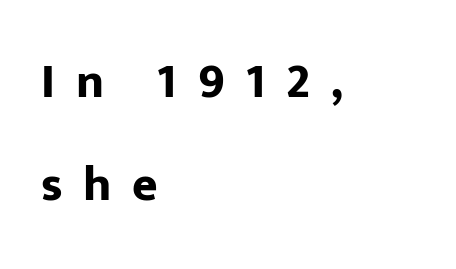
Notice how the stems are strictly vertical — no italics here. Serif or sans? Sans — the stroke terminals are bare. A classic flush-left, rag-right setting is used for this passage. The letters advance in unequal steps, a hallmark of proportional type.
